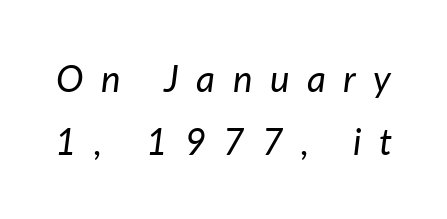
The strokes are not fattened; the text isn't bold. Just letters on the line, the space beneath them empty. Do the characters align in a grid? No, the font is proportional. Would a proofreader flag this as italicized? Yes. This rendering widens character spacing well past its baseline value.
